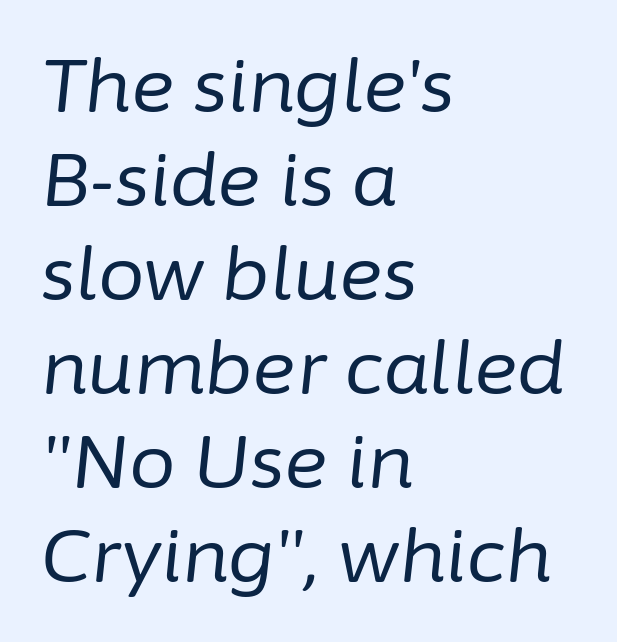
Q: Is the text bold? A: No.
Q: Is the text italic (slanted)? A: Yes, it leans right by about 6 degrees.
Q: Is the text underlined? A: No.
Q: How is the paragraph aligned? A: Left-aligned.
Q: Is the spacing between letters normal or unusually wide? A: Normal.
Q: Is the spacing between lines tight, normal or loose? A: Normal.
Q: Width (condensed, normal, or wide)? A: Normal.
Q: Stroke contrast? A: Low.
Q: x-height? A: Medium.
Q: Monospaced? A: No.
